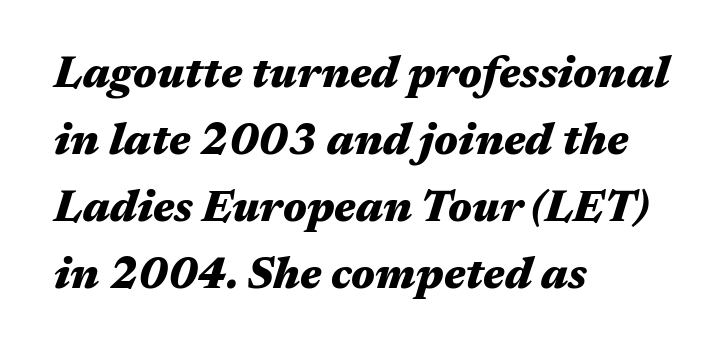
{"italic": "yes", "lean": "right", "slant_degrees": 17, "bold": "yes", "weight": "heavy", "width": "wide", "stroke_contrast": "medium", "x_height": "medium", "monospaced": "no", "underline": "no", "align": "left", "line_spacing": "normal", "line_spacing_ratio": 1.52, "letter_spacing": "normal", "letter_spacing_em": 0.0, "glyph_px": 44}
